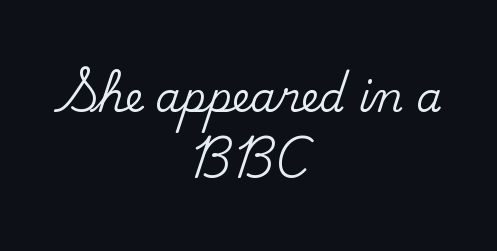
Visually the block forms a symmetrical silhouette, jagged on both flanks. A typesetter would call this zero additional tracking. A normal amount of white space separates one row of letters from the next. Here the designer chose a conventional face with non-uniform glyph widths.
